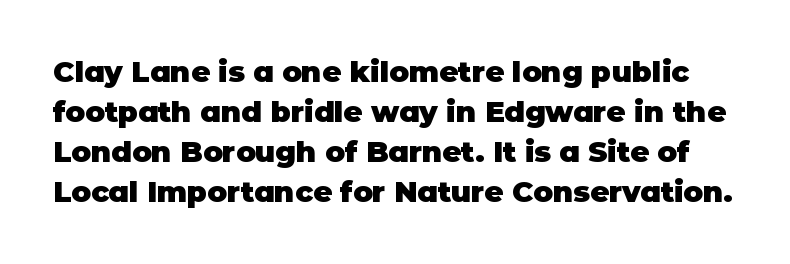
Q: Is the text bold? A: Yes.
Q: Is the text italic (slanted)? A: No, it is upright.
Q: Is the typeface a serif or a sans-serif typeface? A: Sans-serif.
Q: Is the text underlined? A: No.
Q: Is the spacing between letters normal or unusually wide? A: Normal.
Q: Is the spacing between lines tight, normal or loose? A: Normal.
Q: Width (condensed, normal, or wide)? A: Normal.
Q: Stroke contrast? A: Low.
Q: x-height? A: Large.
Q: Monospaced? A: No.
